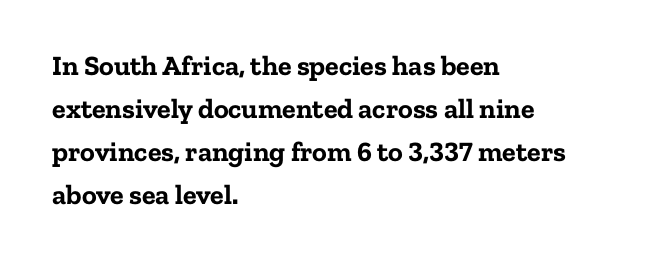
Honestly, the letter spacing is just normal — you wouldn't notice it. Every stem runs plumb, perpendicular to the baseline. Students, this is bold: see how much ink each stroke carries. The passage shown is typed in a proportional face where columns would drift.
